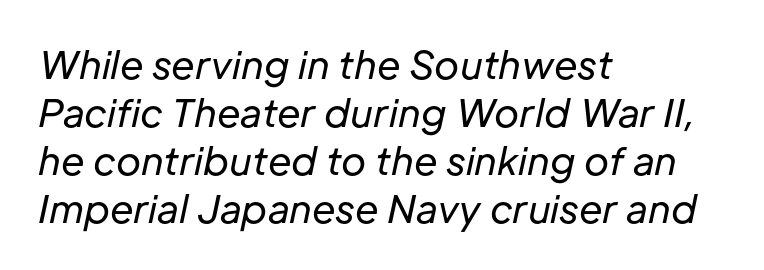
Bare-footed words on every line. Stroke mass is kept to a normal reading level or below. If you measured baseline to baseline, you'd find a middling distance. Italic? Definitely — the glyphs are oblique. Where is the straight margin? On the left. How are the letters spaced? Ordinarily, with no added tracking.
